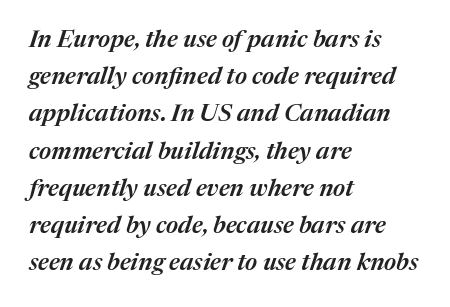
The image shows 24 px text type, italic (leaning right); set left-aligned, normal line spacing (1.55x), normal letter spacing, not underlined.
